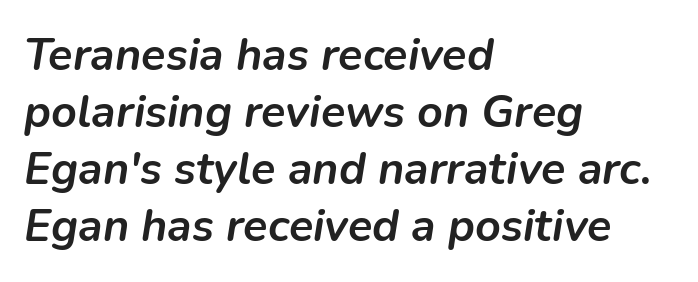
The image shows 45 px semibold type, italic (leaning right); set left-aligned, normal line spacing (1.27x), normal letter spacing, not underlined; low stroke contrast and a medium x-height.
